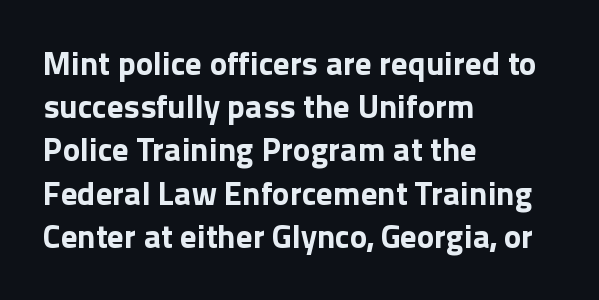
Is this a sans? Yes — the strokes have no serifs. Set as a true bold cut, around the 700 mark. Rule under the text: the space is simply empty. When letters stand straight like this, we call the style roman or upright. Visually the block forms a straight wall on the left and a jagged coastline on the right.
